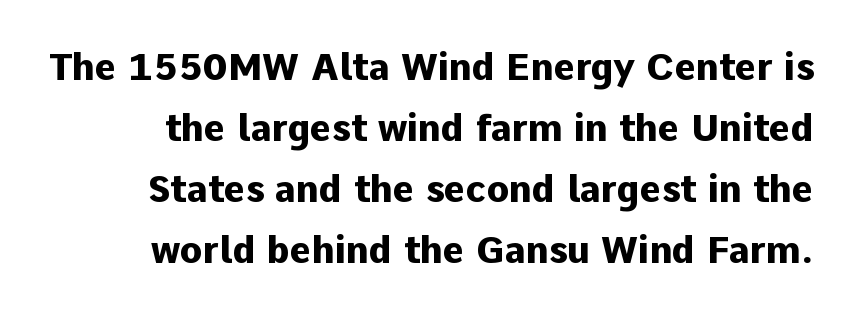
{"serif": "no", "italic": "no", "bold": "yes", "weight": "heavy", "width": "normal", "stroke_contrast": "low", "x_height": "medium", "monospaced": "no", "underline": "no", "line_spacing": "normal", "line_spacing_ratio": 1.65, "letter_spacing": "normal", "letter_spacing_em": 0.0, "glyph_px": 37}
